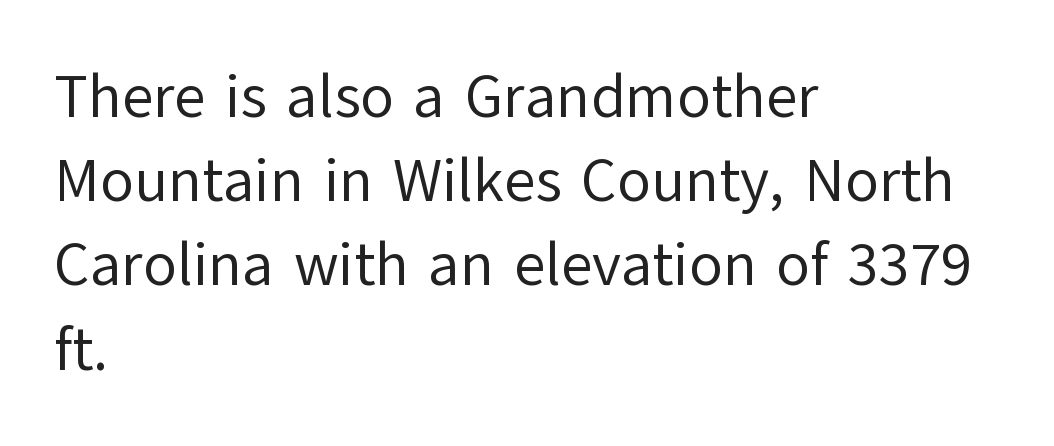
{"serif": "no", "italic": "no", "bold": "no", "weight": "regular", "width": "normal", "stroke_contrast": "low", "x_height": "medium", "monospaced": "no", "underline": "no", "align": "left", "line_spacing": "normal", "line_spacing_ratio": 1.38, "letter_spacing": "normal", "letter_spacing_em": 0.0, "glyph_px": 61}
